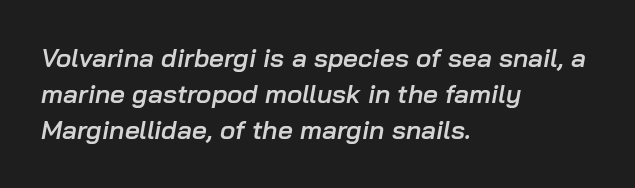
Q: Is the text bold? A: Semi-bold.
Q: Is the text italic (slanted)? A: Yes, it leans right by about 10 degrees.
Q: Is the text underlined? A: No.
Q: How is the paragraph aligned? A: Left-aligned.
Q: Is the spacing between letters normal or unusually wide? A: Normal.
Q: Is the spacing between lines tight, normal or loose? A: Normal.
